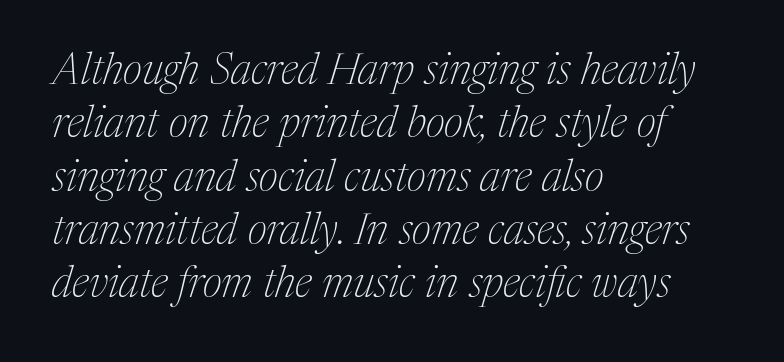
The image shows 43 px thin serif type, italic (leaning right); set left-aligned, line spacing 1.24x, normal letter spacing, not underlined; medium stroke contrast and a medium x-height.
